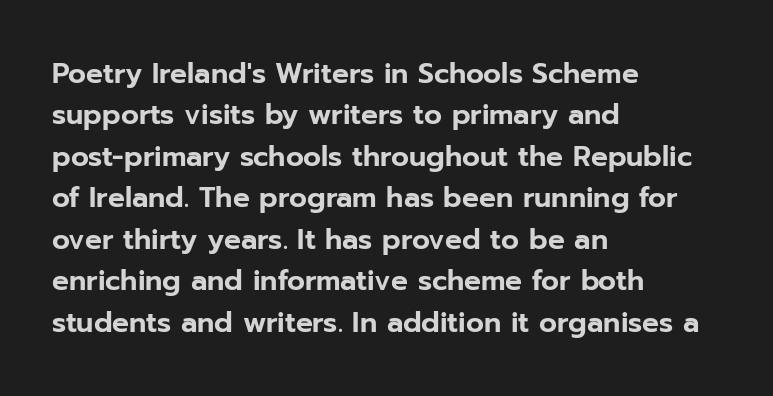
Left-aligned paragraph, ragged on the right. Notice how the stems are strictly vertical — no italics here. Varying glyph widths throughout — classic text-font behaviour. This block has exactly the height ordinary leading produces. Stroke terminals: plain, sans-serif. Glyph-to-glyph distance matches everyday printed text.
